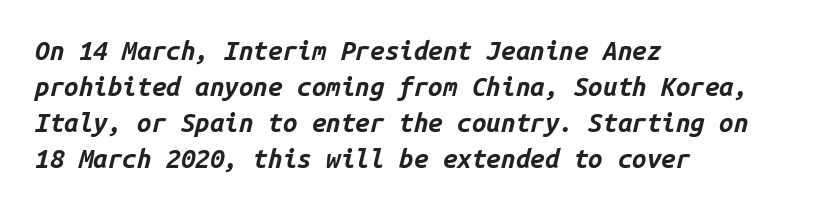
{"italic": "yes", "lean": "right", "slant_degrees": 14, "bold": "yes", "underline": "no", "align": "left", "line_spacing": "normal", "line_spacing_ratio": 1.39, "letter_spacing": "normal", "letter_spacing_em": 0.0, "glyph_px": 26}
